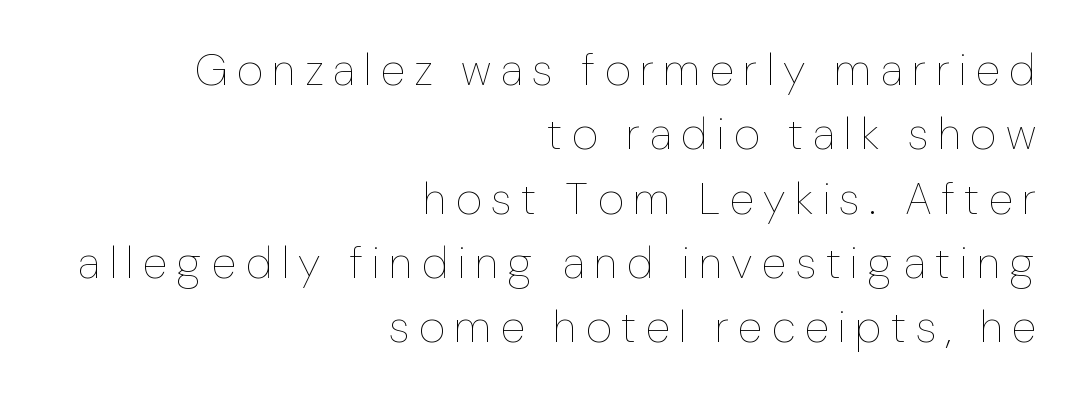
The image shows 45 px thin type, upright; set right-aligned, normal line spacing (1.43x), unusually wide letter spacing (+0.21 em), not underlined; low stroke contrast and a medium x-height.
